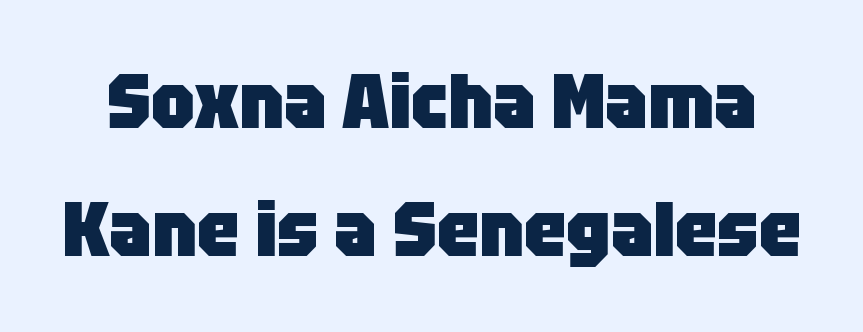
The image shows 76 px heavy sans-serif type, upright; set normal line spacing (1.69x), normal letter spacing, not underlined; low stroke contrast and a large x-height.
